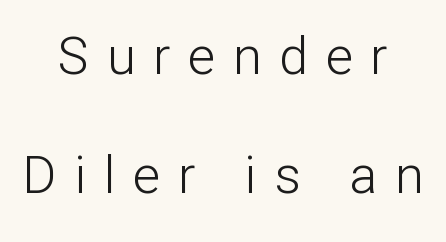
Q: Is the text bold? A: No.
Q: Is the text italic (slanted)? A: No, it is upright.
Q: Is the typeface a serif or a sans-serif typeface? A: Sans-serif.
Q: Is the text underlined? A: No.
Q: How is the paragraph aligned? A: Centered.
Q: Is the spacing between letters normal or unusually wide? A: Unusually wide.
Q: Is the spacing between lines tight, normal or loose? A: Loose.
Q: Width (condensed, normal, or wide)? A: Normal.
Q: Stroke contrast? A: Low.
Q: x-height? A: Medium.
Q: Monospaced? A: No.
